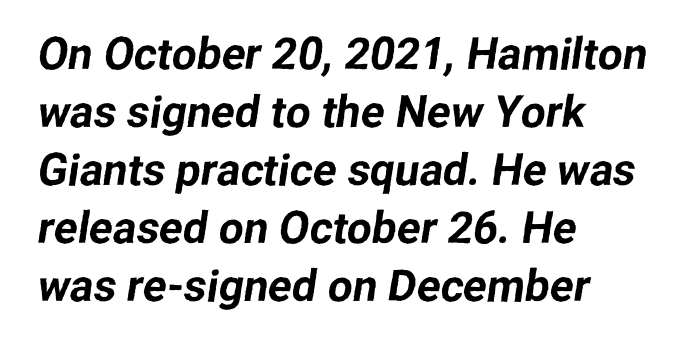
Looks like regular typesetting: each glyph gets only the width it needs. The rows are spaced the way most documents space them. Teacher's note: observe the even left margin — that is flush-left alignment. The type family on display is of the sans-serif kind. A clean baseline with only descenders dipping below it.
